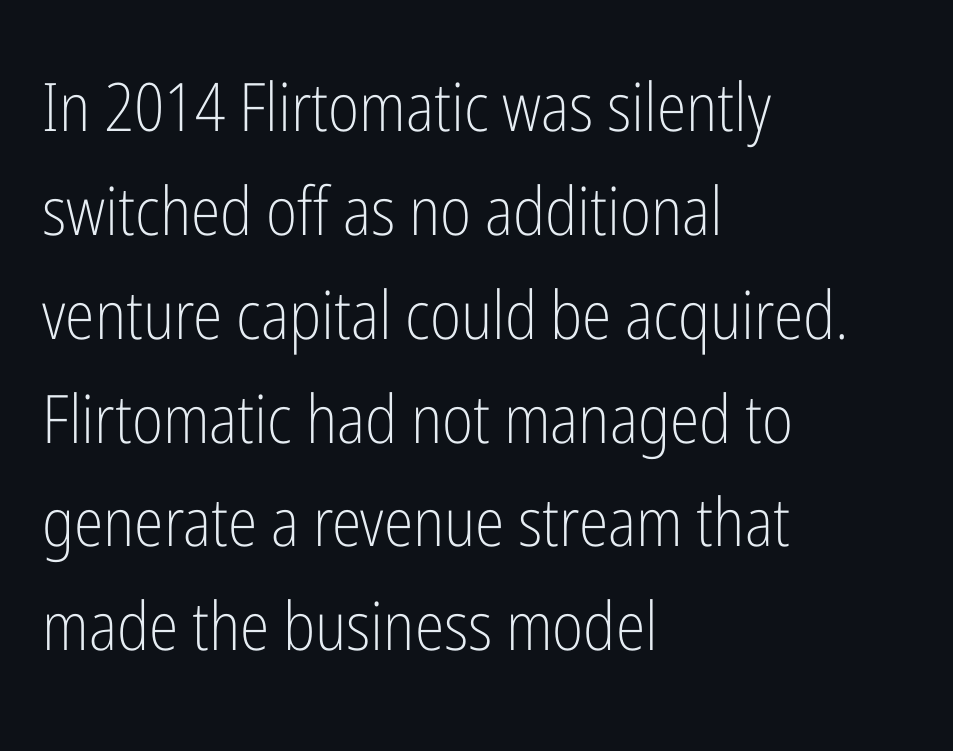
Q: Is the text bold? A: No.
Q: Is the text italic (slanted)? A: No, it is upright.
Q: Is the typeface a serif or a sans-serif typeface? A: Sans-serif.
Q: Is the text underlined? A: No.
Q: How is the paragraph aligned? A: Left-aligned.
Q: Is the spacing between letters normal or unusually wide? A: Normal.
Q: Is the spacing between lines tight, normal or loose? A: Normal.
Q: Width (condensed, normal, or wide)? A: Condensed.
Q: Stroke contrast? A: Low.
Q: x-height? A: Medium.
Q: Monospaced? A: No.
